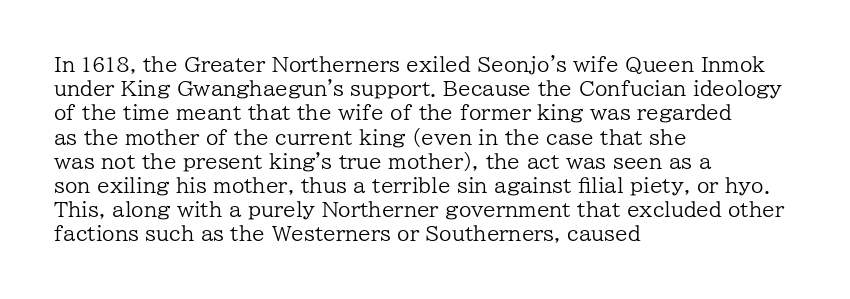
The image shows 20 px text type, upright; set left-aligned, line spacing 1.21x, normal letter spacing, not underlined.
